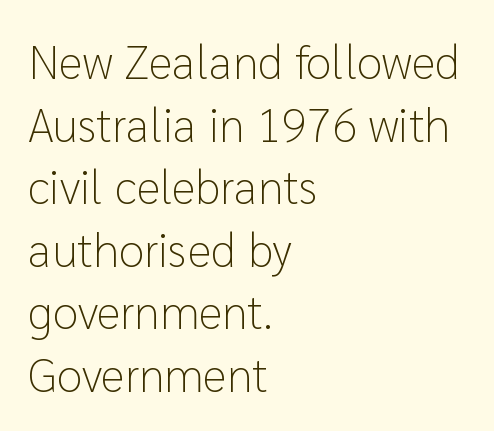
{"serif": "no", "italic": "no", "bold": "no", "weight": "light", "width": "normal", "stroke_contrast": "low", "x_height": "medium", "monospaced": "no", "underline": "no", "align": "left", "line_spacing": "normal", "line_spacing_ratio": 1.33, "letter_spacing": "normal", "letter_spacing_em": 0.0, "glyph_px": 47}
